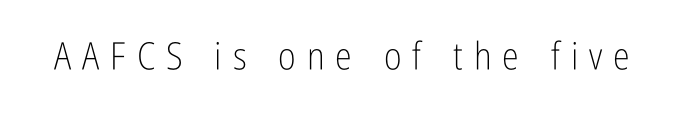
In terms of letterform style, serifs are entirely absent. Stroke thickness stays within the range of a standard reading face or lighter. Posture: straight, roman, zero tilt. Here the designer chose a conventional face with non-uniform glyph widths. The space directly below the letters is spotless.
